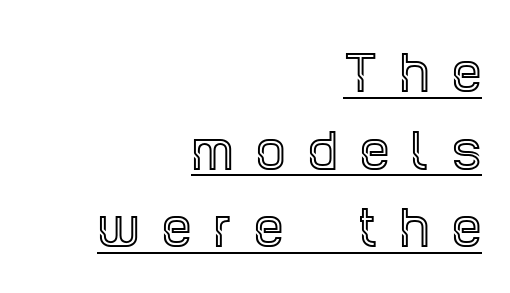
Q: Is the text italic (slanted)? A: No, it is upright.
Q: Is the typeface a serif or a sans-serif typeface? A: Serif.
Q: Is the text underlined? A: Yes.
Q: How is the paragraph aligned? A: Right-aligned.
Q: Is the spacing between letters normal or unusually wide? A: Unusually wide.
Q: Is the spacing between lines tight, normal or loose? A: Normal.
Q: Width (condensed, normal, or wide)? A: Condensed.
Q: x-height? A: Large.
Q: Monospaced? A: No.
